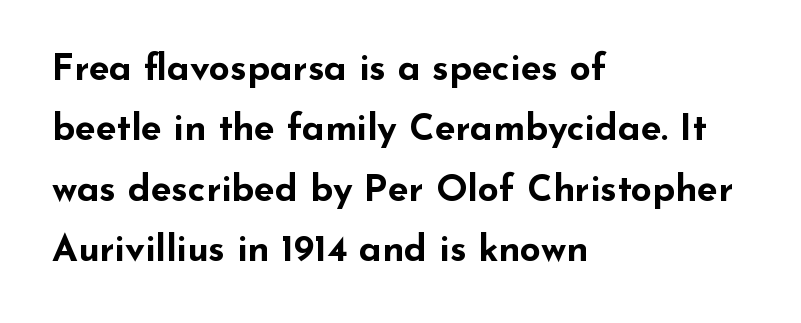
The strip under each line holds only bare page. A typesetter would call this proportional, since set widths differ per character. Vertical spacing — default. Inter-character spacing is left at the font's built-in metrics. Posture: straight, roman, zero tilt. Examine the stroke ends and you'll find no serifs.
